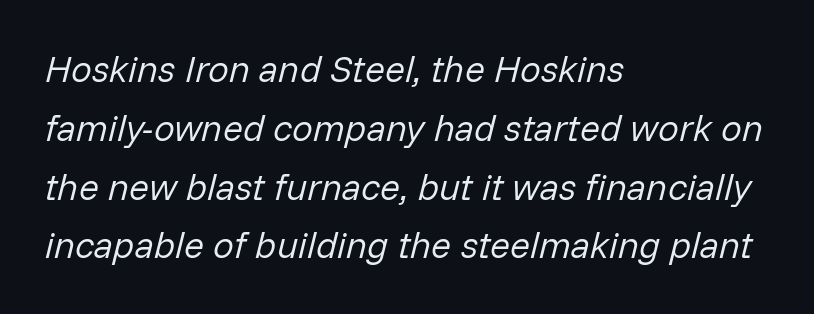
{"italic": "yes", "lean": "right", "slant_degrees": 14, "bold": "no", "weight": "regular", "width": "normal", "stroke_contrast": "low", "x_height": "medium", "monospaced": "no", "underline": "no", "align": "left", "line_spacing": "normal", "line_spacing_ratio": 1.59, "letter_spacing": "normal", "letter_spacing_em": 0.0, "glyph_px": 37}
